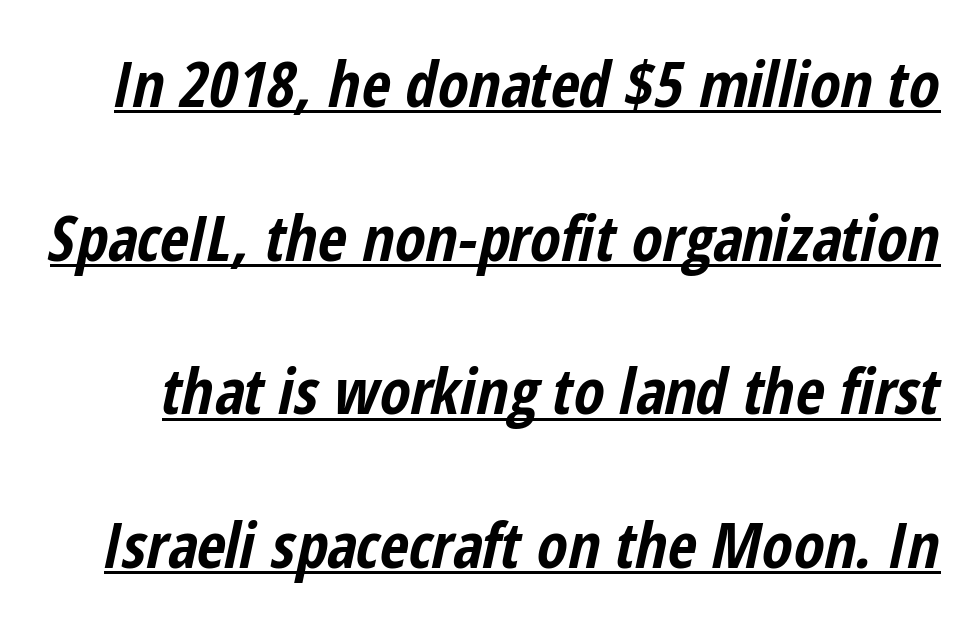
The letters advance in unequal steps, a hallmark of proportional type. These lines stand farther apart than default settings would place them. This sample uses an oblique cut, with every glyph tilted off the vertical. The face used here is rendered with its standard letterfit. Students, this is bold: see how much ink each stroke carries.
